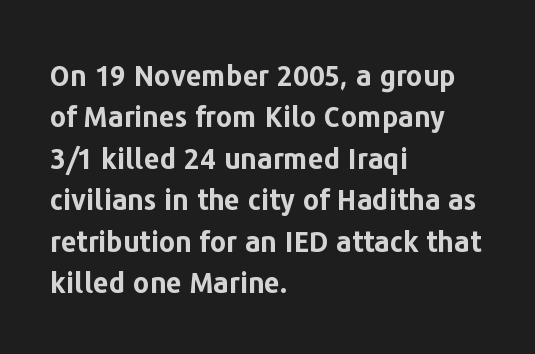
The rendering uses natural spacing where letterforms have individual widths. The leading is moderate, giving the passage an even texture. Does extra space separate the letters? No, they use regular spacing. The letters carry no serifs — their stems end cleanly without finishing strokes. Casual observation: everything's shoved over to the left. Tall strokes in this sample are plumb rather than angled.
